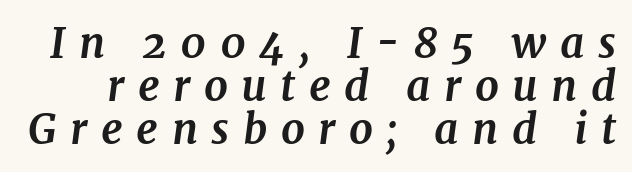
The leading is snug, giving the passage a crowded texture. The passage shown is typed in a proportional face where columns would drift. Does the lettering tilt? It does — this is italic. The text was rendered using a seriffed face with decorative stroke endings. Does the weight exceed regular? Yes, all the way to bold.
